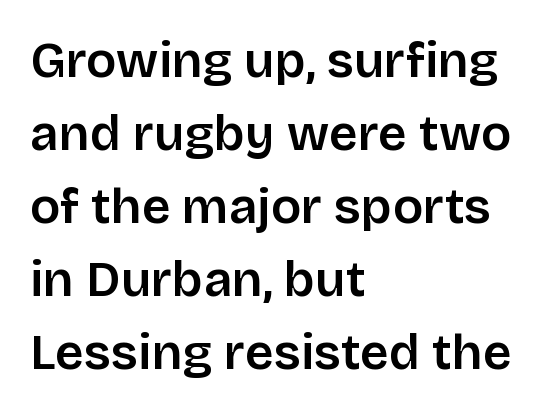
The letters stand upright; this is a roman face. This is the in-between weight designers call semibold or demi. Look at the bottom of the vertical strokes: they stop flat, with no serifs. Students, observe: this is what conventionally led text looks like.
